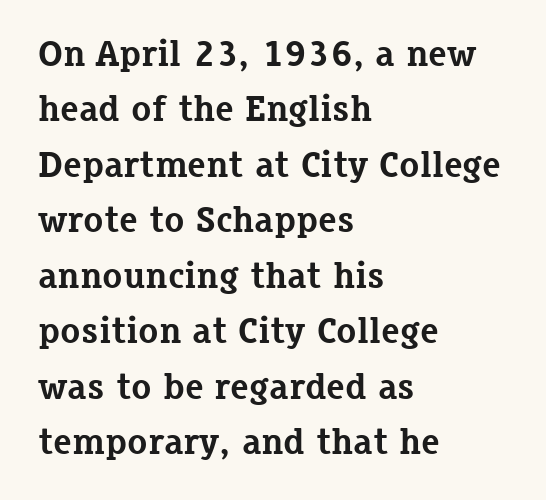
Words float on clear page, feet unadorned. Alignment: flush left. This rendering employs a face with finishing strokes, i.e., a serif. The font is running at its bold setting.
